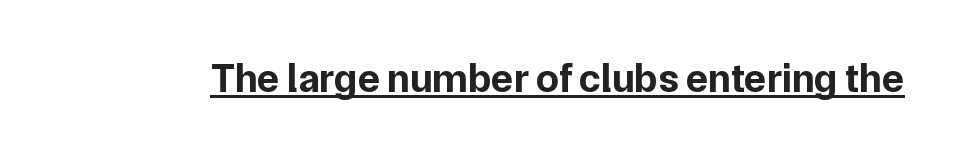
Q: Is the text bold? A: Yes.
Q: Is the text italic (slanted)? A: No, it is upright.
Q: Is the typeface a serif or a sans-serif typeface? A: Sans-serif.
Q: Is the text underlined? A: Yes.
Q: Is the spacing between letters normal or unusually wide? A: Normal.
Q: Width (condensed, normal, or wide)? A: Normal.
Q: Stroke contrast? A: Low.
Q: x-height? A: Medium.
Q: Monospaced? A: No.
